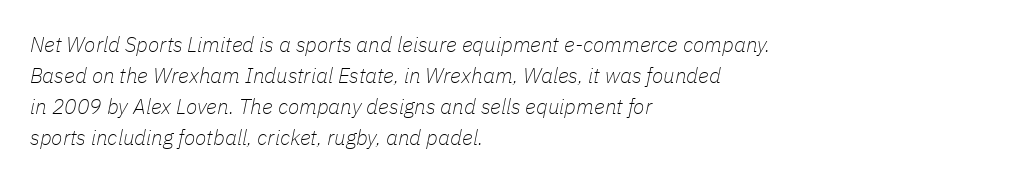
Spacing between characters is what you'd get straight out of the box. Baseline-to-baseline distance is the conventional proportion of letter height. Teacher's note: observe the even left margin — that is flush-left alignment. Unmarked baselines from the first word to the last.
